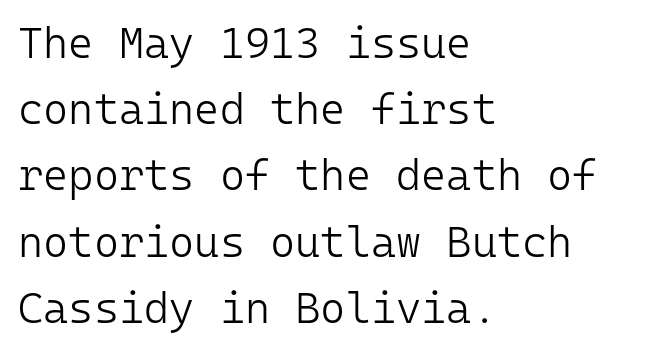
This rendering leaves character spacing at its baseline value. Quick note: underline off. The rendering shows plain stroke endings on the letterforms — a sans-serif design. Line starts are locked; line ends wander. Is there any slant? The stems are plumb.
